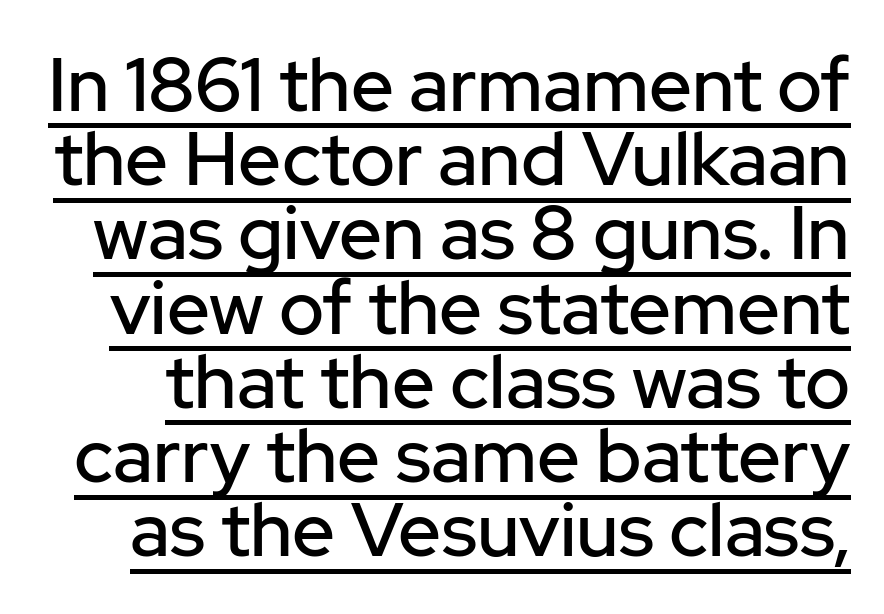
How would I describe the line gaps? Narrow and economical. Is this a fixed-width face? No — the glyphs have proportional, varying widths. In terms of letterspacing, this is plain default setting. This rendering features underlined lettering. Style check: upright. No feet cap the strokes, marking this as sans-serif type.
